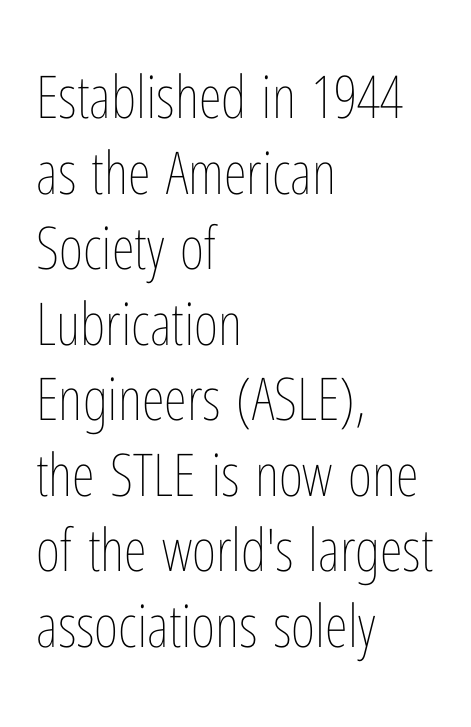
The image shows 59 px thin, condensed type, upright; set left-aligned, normal line spacing (1.28x), normal letter spacing, not underlined; low stroke contrast and a medium x-height.
